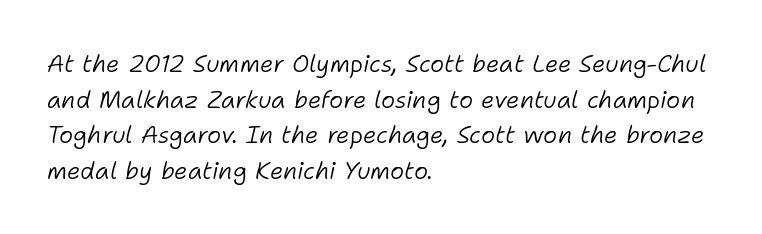
Stems and bowls with no extra thickness — not bold. The specimen reads as italic at a glance. Rule under the text: the space is simply empty. Nothing unusual about the tracking: characters are spaced as the font intends.
